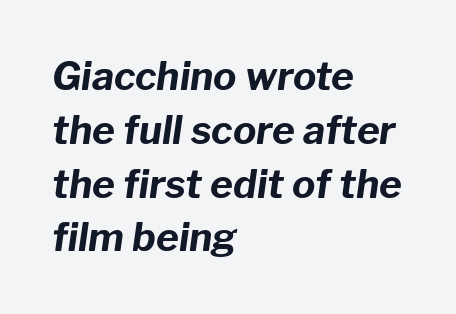
{"italic": "yes", "lean": "right", "slant_degrees": 8, "bold": "yes", "weight": "bold", "width": "normal", "stroke_contrast": "low", "x_height": "medium", "monospaced": "no", "underline": "no", "align": "left", "line_spacing": "normal", "line_spacing_ratio": 1.38, "letter_spacing": "normal", "letter_spacing_em": 0.0, "glyph_px": 39}
